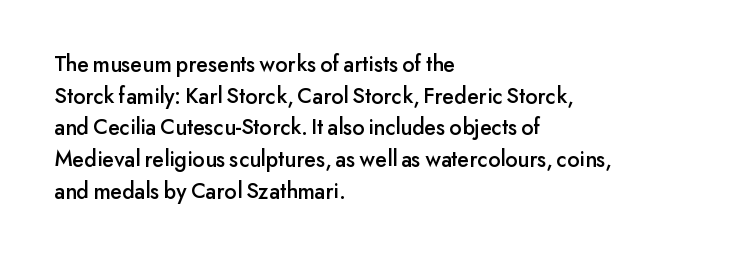
The image shows 23 px text type, upright; set left-aligned, normal line spacing (1.38x), normal letter spacing, not underlined.
